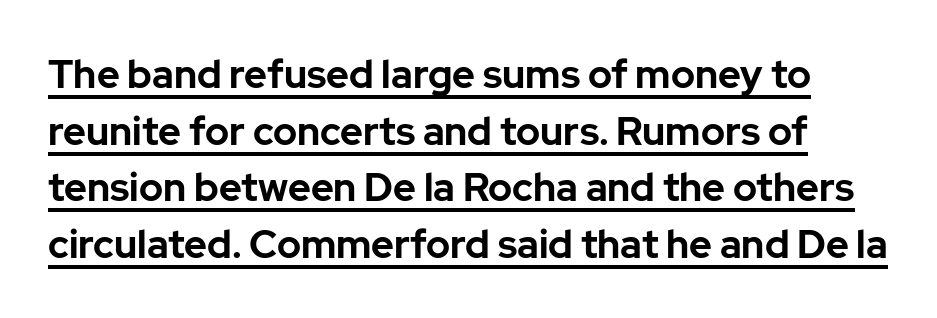
{"serif": "no", "italic": "no", "bold": "yes", "weight": "bold", "width": "normal", "stroke_contrast": "low", "x_height": "medium", "monospaced": "no", "underline": "yes", "line_spacing": "normal", "line_spacing_ratio": 1.45, "letter_spacing": "normal", "letter_spacing_em": 0.0, "glyph_px": 39}
